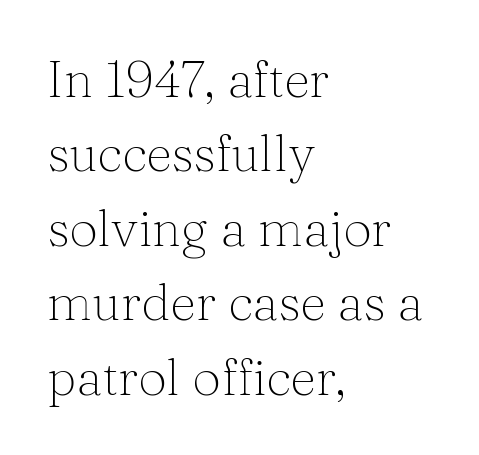
The image shows 51 px thin serif type, upright; set left-aligned, normal line spacing (1.46x), normal letter spacing, not underlined; medium stroke contrast and a medium x-height.
